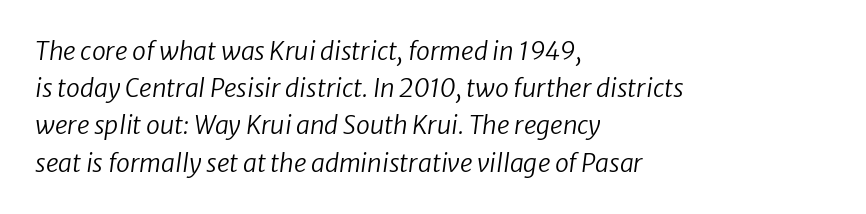
Lines of text with bare space underneath. Reading down the column, the eye jumps a familiar distance to each next line. Weight: not bold — regular or lighter. You could call the tracking neutral — neither tight nor loose. This sample is left-justified, so line endings fall wherever the words run out.
